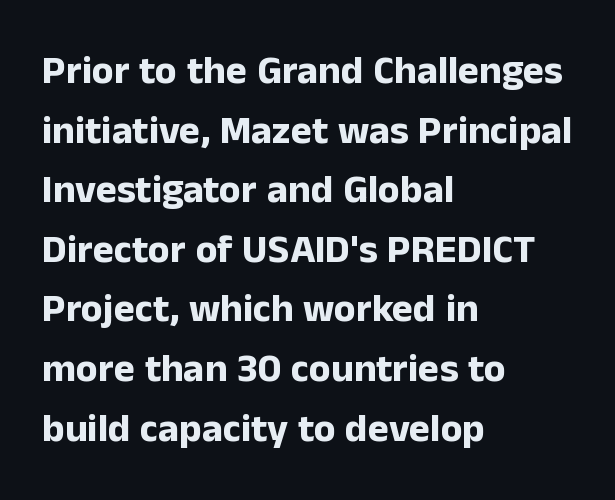
The image shows 40 px bold sans-serif type, upright; set left-aligned, normal line spacing (1.49x), normal letter spacing, not underlined; low stroke contrast and a medium x-height.
